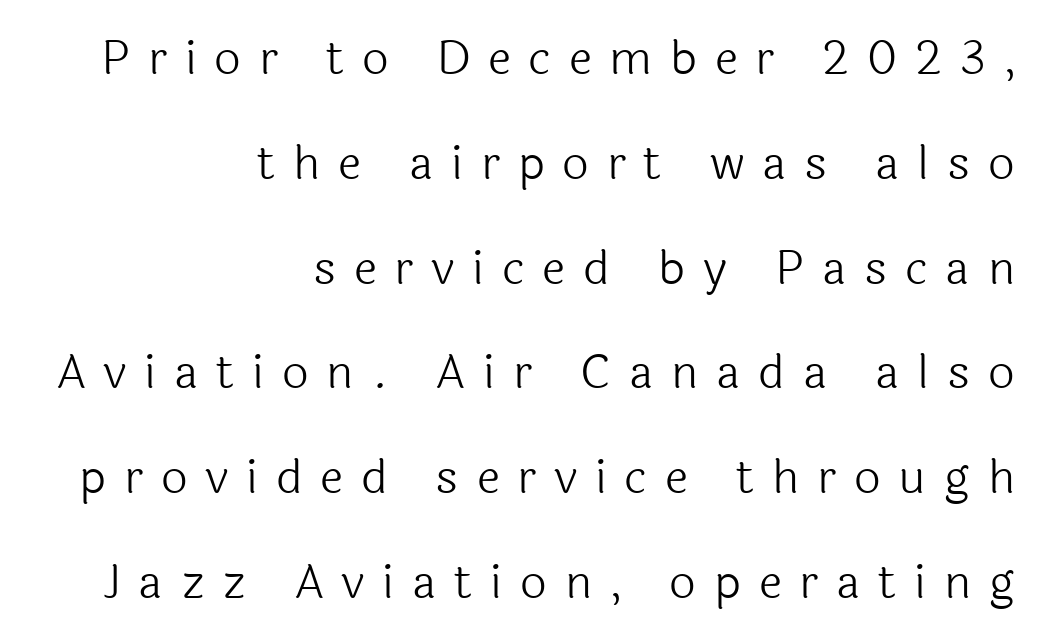
The image shows 47 px light sans-serif type, upright; set right-aligned, loose line spacing (2.23x), unusually wide letter spacing (+0.38 em), not underlined; a medium x-height.
